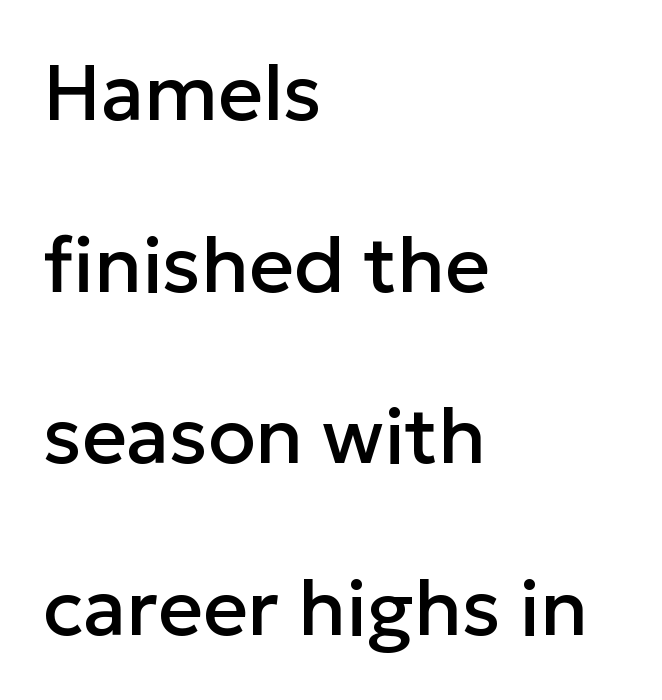
Q: Is the text italic (slanted)? A: No, it is upright.
Q: Is the typeface a serif or a sans-serif typeface? A: Sans-serif.
Q: Is the text underlined? A: No.
Q: How is the paragraph aligned? A: Left-aligned.
Q: Is the spacing between letters normal or unusually wide? A: Normal.
Q: Is the spacing between lines tight, normal or loose? A: Loose.
Q: Width (condensed, normal, or wide)? A: Normal.
Q: Stroke contrast? A: Low.
Q: x-height? A: Medium.
Q: Monospaced? A: No.
